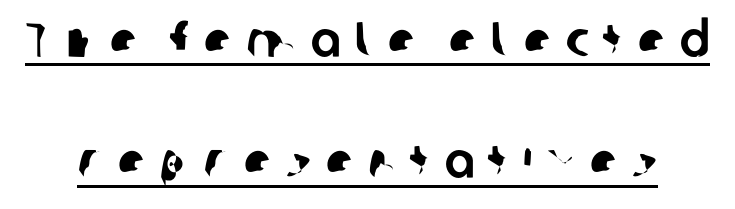
Q: Is the typeface a serif or a sans-serif typeface? A: Sans-serif.
Q: Is the text underlined? A: Yes.
Q: Is the spacing between letters normal or unusually wide? A: Unusually wide.
Q: Is the spacing between lines tight, normal or loose? A: Loose.
Q: Width (condensed, normal, or wide)? A: Normal.
Q: Stroke contrast? A: Low.
Q: x-height? A: Medium.
Q: Monospaced? A: No.
